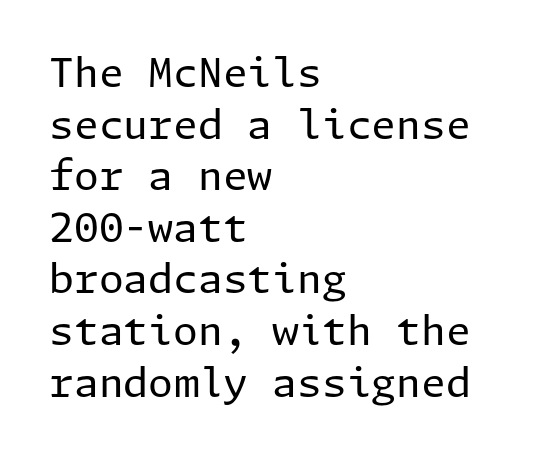
The image shows 40 px regular-weight sans-serif type, upright; set left-aligned, normal line spacing (1.29x), normal letter spacing, not underlined; low stroke contrast and a medium x-height.
